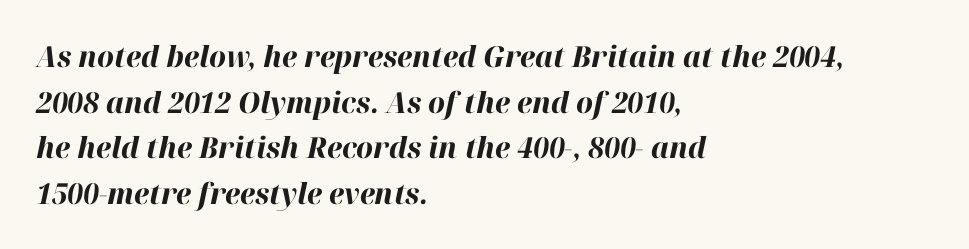
{"italic": "yes", "lean": "right", "slant_degrees": 12, "bold": "yes", "weight": "bold", "width": "normal", "stroke_contrast": "high", "x_height": "medium", "monospaced": "no", "underline": "no", "align": "left", "line_spacing": "normal", "line_spacing_ratio": 1.57, "letter_spacing": "normal", "letter_spacing_em": 0.0, "glyph_px": 29}
